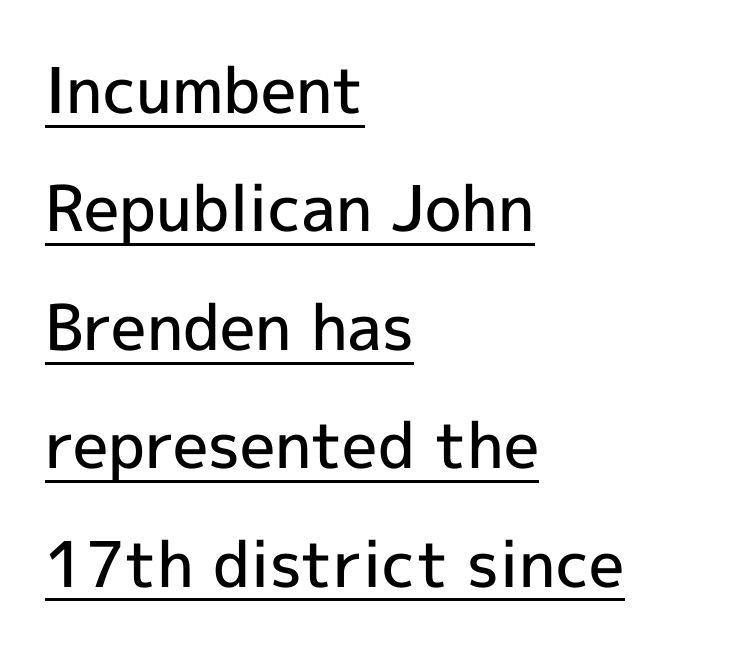
{"serif": "no", "italic": "no", "bold": "semi", "weight": "semibold", "width": "normal", "x_height": "medium", "monospaced": "no", "underline": "yes", "align": "left", "line_spacing_ratio": 1.88, "letter_spacing": "normal", "letter_spacing_em": 0.0, "glyph_px": 63}
